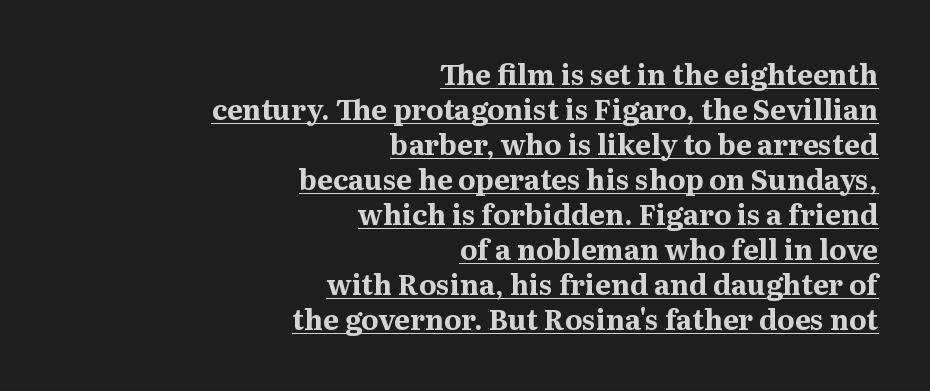
{"serif": "yes", "italic": "no", "bold": "yes", "weight": "bold", "width": "normal", "stroke_contrast": "medium", "x_height": "medium", "monospaced": "no", "underline": "yes", "align": "right", "line_spacing": "normal", "line_spacing_ratio": 1.25, "letter_spacing": "normal", "letter_spacing_em": 0.0, "glyph_px": 28}
